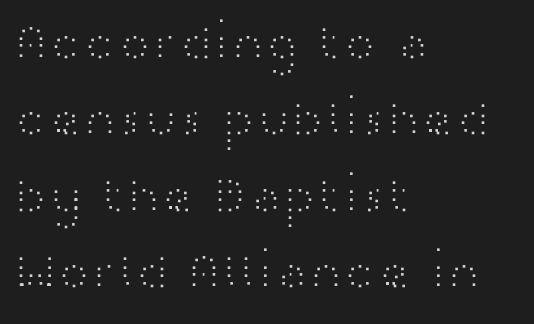
Q: Is the text bold? A: No.
Q: Is the text italic (slanted)? A: No, it is upright.
Q: Is the typeface a serif or a sans-serif typeface? A: Sans-serif.
Q: Is the text underlined? A: No.
Q: How is the paragraph aligned? A: Left-aligned.
Q: Is the spacing between letters normal or unusually wide? A: Normal.
Q: Is the spacing between lines tight, normal or loose? A: Normal.
Q: Width (condensed, normal, or wide)? A: Wide.
Q: Stroke contrast? A: High.
Q: x-height? A: Medium.
Q: Monospaced? A: No.
